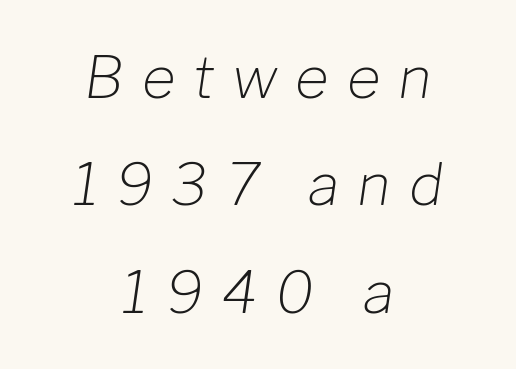
The image shows 58 px light type, italic (leaning right); set centered, line spacing 1.85x, unusually wide letter spacing (+0.31 em), not underlined; low stroke contrast and a medium x-height.
